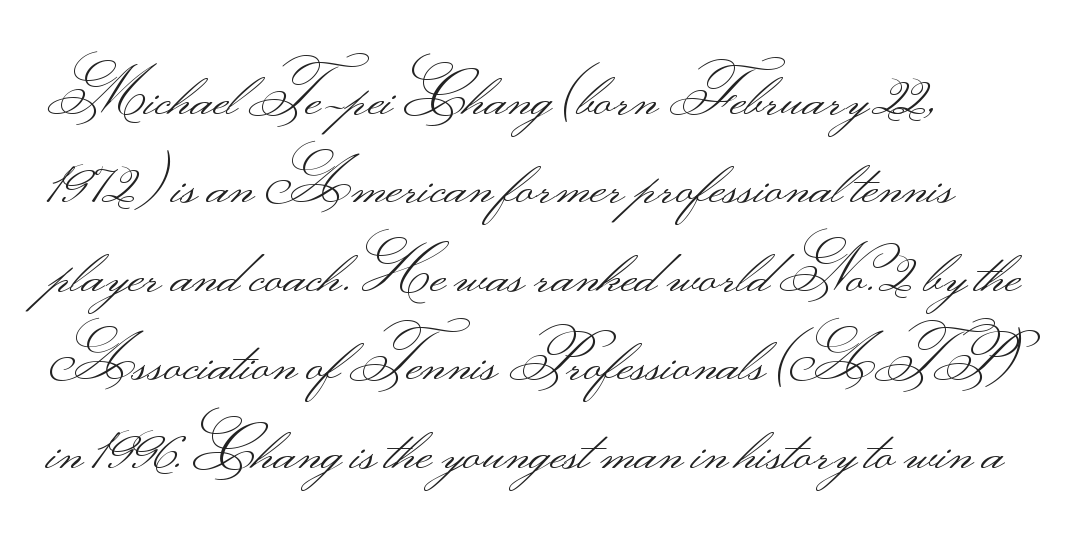
Q: Is the text bold? A: No.
Q: Is the text italic (slanted)? A: Yes.
Q: Is the typeface a serif or a sans-serif typeface? A: Sans-serif.
Q: Is the text underlined? A: No.
Q: Is the spacing between letters normal or unusually wide? A: Normal.
Q: Is the spacing between lines tight, normal or loose? A: Normal.
Q: Width (condensed, normal, or wide)? A: Wide.
Q: Stroke contrast? A: Medium.
Q: Monospaced? A: No.
